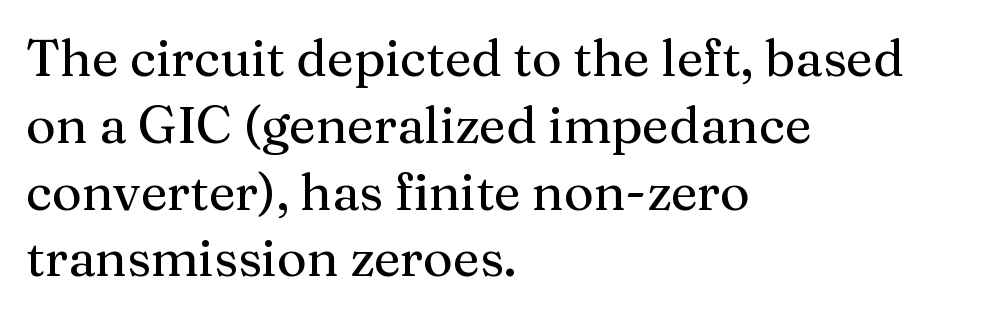
Proportional: the letters do not fall into vertical columns. Italic? Not at all — the glyphs are vertical. Notice how descenders clear the ascenders below comfortably — that's standard leading. The paragraph has a hard left edge and a soft right edge.
